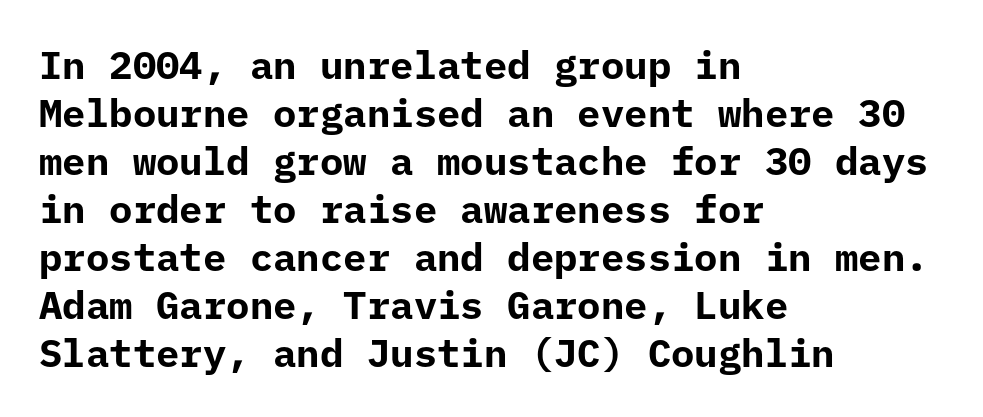
Classification — sans serif. Horizontally, the lines are justified to the leading edge only. Glyph-to-glyph distance matches everyday printed text. Clear beneath every line of the passage. Rendered with straight, roman letterforms. Monospaced: the letters line up in strict vertical columns.
